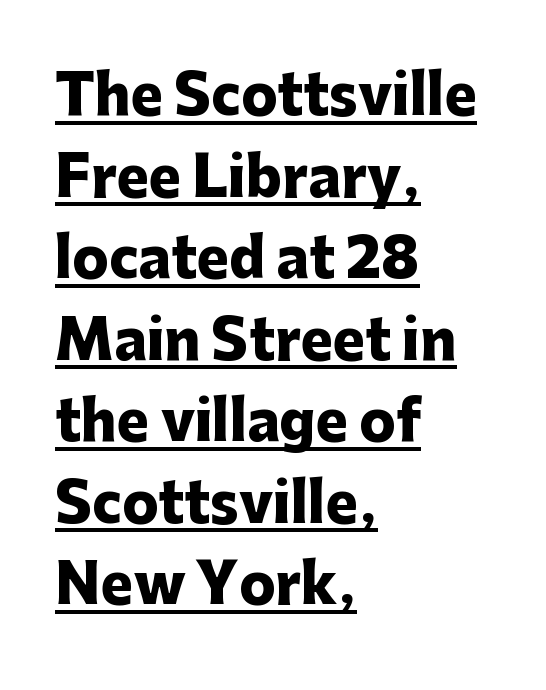
What's the leading like? Ordinary, nothing unusual. Does extra space separate the letters? No, they use regular spacing. Pretty heavy lettering here — definitely bold. The glyphs are accompanied by a horizontal stroke just below them. If you drew a line through each stem, it would be perfectly vertical.
